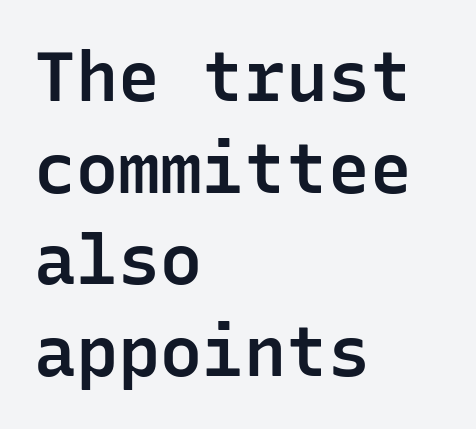
The image shows 70 px semibold sans-serif type, upright, monospaced; set left-aligned, normal line spacing (1.31x), normal letter spacing, not underlined; low stroke contrast and a medium x-height.
